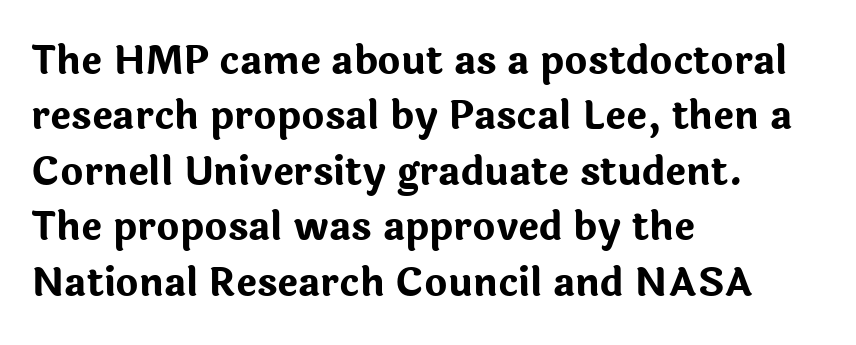
Q: Is the text bold? A: Yes.
Q: Is the text italic (slanted)? A: No, it is upright.
Q: Is the typeface a serif or a sans-serif typeface? A: Sans-serif.
Q: Is the text underlined? A: No.
Q: How is the paragraph aligned? A: Left-aligned.
Q: Is the spacing between letters normal or unusually wide? A: Normal.
Q: Is the spacing between lines tight, normal or loose? A: Normal.
Q: Width (condensed, normal, or wide)? A: Normal.
Q: Stroke contrast? A: Low.
Q: x-height? A: Medium.
Q: Monospaced? A: No.
